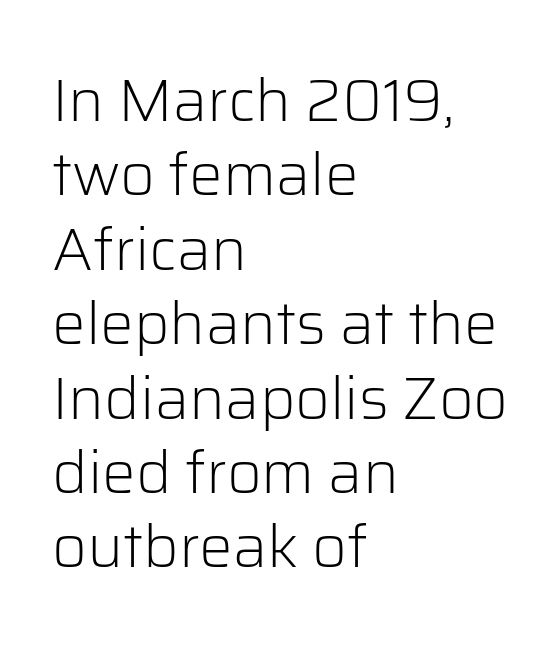
Q: Is the text bold? A: No.
Q: Is the text italic (slanted)? A: No, it is upright.
Q: Is the typeface a serif or a sans-serif typeface? A: Sans-serif.
Q: Is the text underlined? A: No.
Q: How is the paragraph aligned? A: Left-aligned.
Q: Is the spacing between letters normal or unusually wide? A: Normal.
Q: Width (condensed, normal, or wide)? A: Normal.
Q: Stroke contrast? A: Low.
Q: x-height? A: Medium.
Q: Monospaced? A: No.
